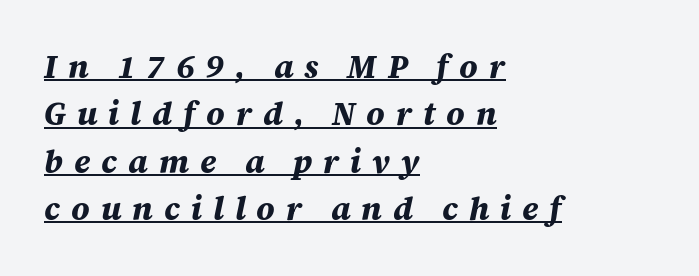
Q: Is the text bold? A: Yes.
Q: Is the text italic (slanted)? A: Yes, it leans right by about 12 degrees.
Q: Is the text underlined? A: Yes.
Q: How is the paragraph aligned? A: Left-aligned.
Q: Is the spacing between letters normal or unusually wide? A: Unusually wide.
Q: Is the spacing between lines tight, normal or loose? A: Normal.
Q: Width (condensed, normal, or wide)? A: Normal.
Q: Stroke contrast? A: Medium.
Q: x-height? A: Large.
Q: Monospaced? A: No.
